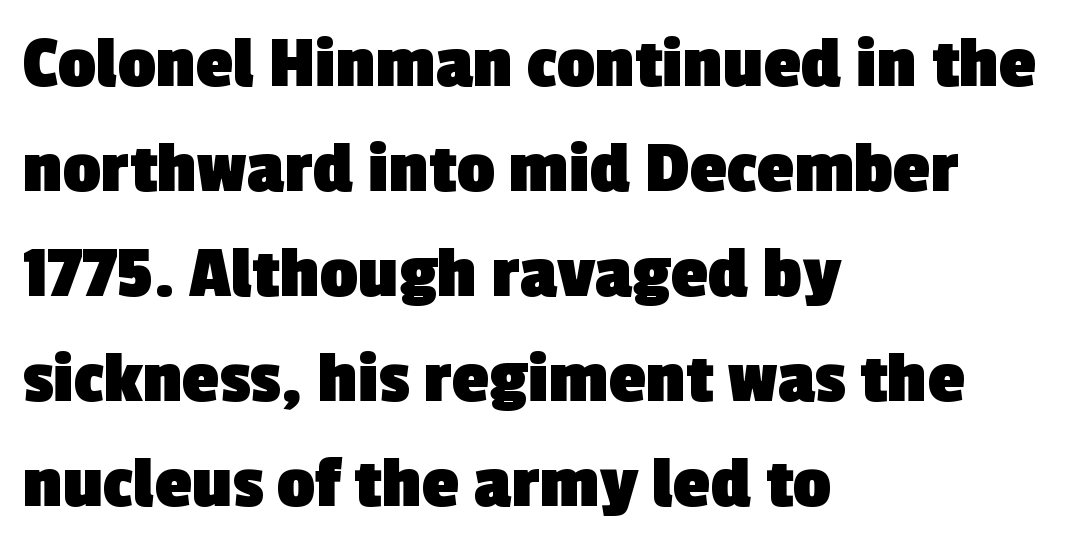
The image shows 75 px heavy sans-serif type; set left-aligned, normal line spacing (1.4x), normal letter spacing, not underlined; a medium x-height.
